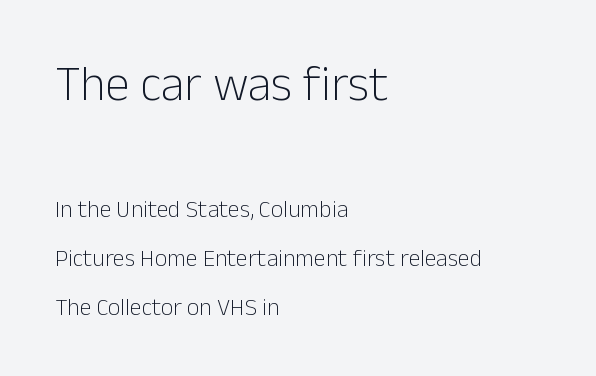
Grotesque or geometric, the face here clearly has no serifs. This sample has the flowing, uneven cadence of proportional lettering. Summary of weight: not heavy and not bold. Characters follow at the spacing the type designer built in.
